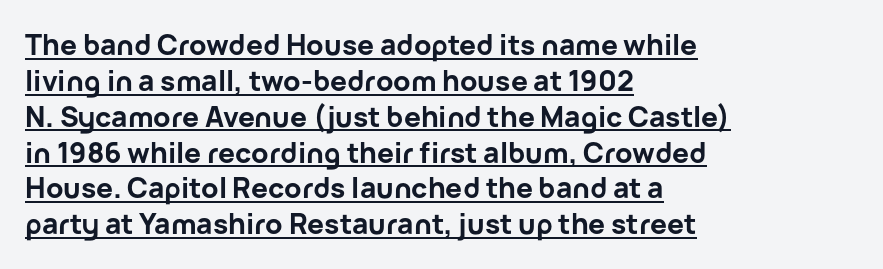
The image shows 28 px bold sans-serif type, upright; set left-aligned, normal line spacing (1.28x), normal letter spacing, underlined; low stroke contrast and a medium x-height.
